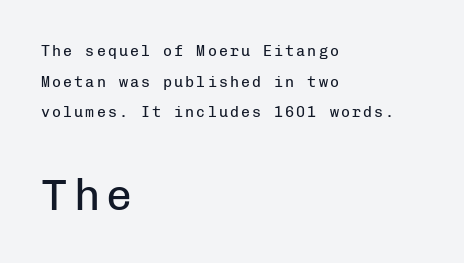
{"serif": "no", "italic": "no", "bold": "no", "weight": "regular", "width": "normal", "stroke_contrast": "low", "x_height": "medium", "monospaced": "yes", "underline": "no", "align": "left", "line_spacing": "loose", "line_spacing_ratio": 2.05, "larger_block": "second", "size_ratio": 2.93, "glyph_px": 44}
